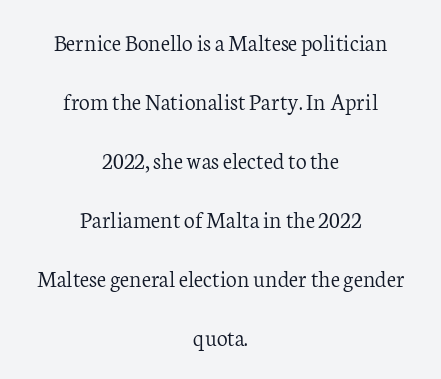
Q: Is the text bold? A: No.
Q: Is the text italic (slanted)? A: No, it is upright.
Q: Is the text underlined? A: No.
Q: How is the paragraph aligned? A: Centered.
Q: Is the spacing between letters normal or unusually wide? A: Normal.
Q: Is the spacing between lines tight, normal or loose? A: Loose.
